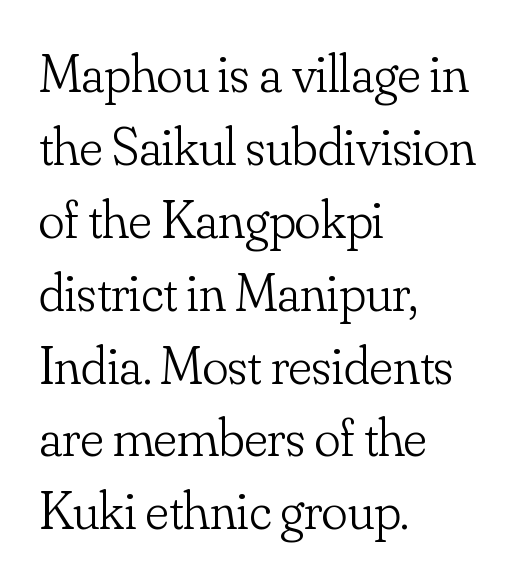
Horizontal bands of white between lines are of average thickness. Ordinary non-slanted type is in use. Typographically, this falls in the serif category. Ink coverage per letter is moderate at most.
